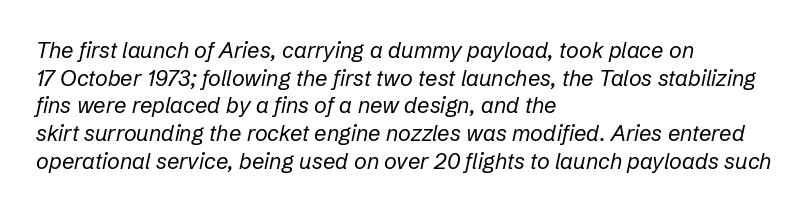
Q: Is the text bold? A: No.
Q: Is the text italic (slanted)? A: Yes, it leans right by about 12 degrees.
Q: Is the text underlined? A: No.
Q: How is the paragraph aligned? A: Left-aligned.
Q: Is the spacing between letters normal or unusually wide? A: Normal.
Q: Is the spacing between lines tight, normal or loose? A: Normal.
